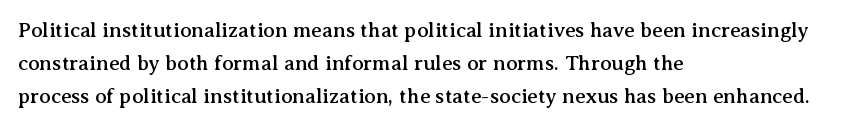
Q: Is the text italic (slanted)? A: No, it is upright.
Q: Is the text underlined? A: No.
Q: How is the paragraph aligned? A: Left-aligned.
Q: Is the spacing between letters normal or unusually wide? A: Normal.
Q: Is the spacing between lines tight, normal or loose? A: Normal.
